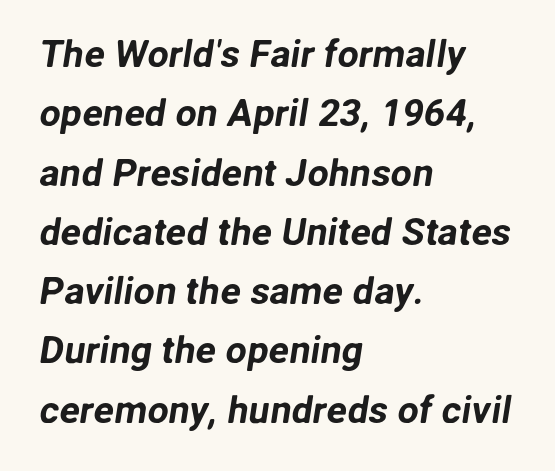
Each letter keeps its own natural width here, so spacing adapts to shape. Casual observation: everything's shoved over to the left. How would I describe the line gaps? Plain and ordinary. Caption: standard tracking, unaltered. These lines are composed in type without serifs. The words here are not underlined.
